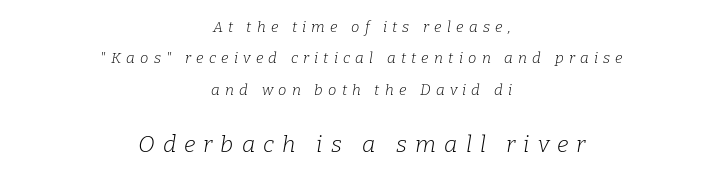
Q: Is the text bold? A: No.
Q: Is the text italic (slanted)? A: Yes, it leans right by about 9 degrees.
Q: Is the text underlined? A: No.
Q: How is the paragraph aligned? A: Centered.
Q: Is the spacing between letters normal or unusually wide? A: Unusually wide.
Q: Is the spacing between lines tight, normal or loose? A: Loose.
Q: Which block of text is set in a larger size, the first (top) or the second (bottom)? A: The second (bottom) one.
